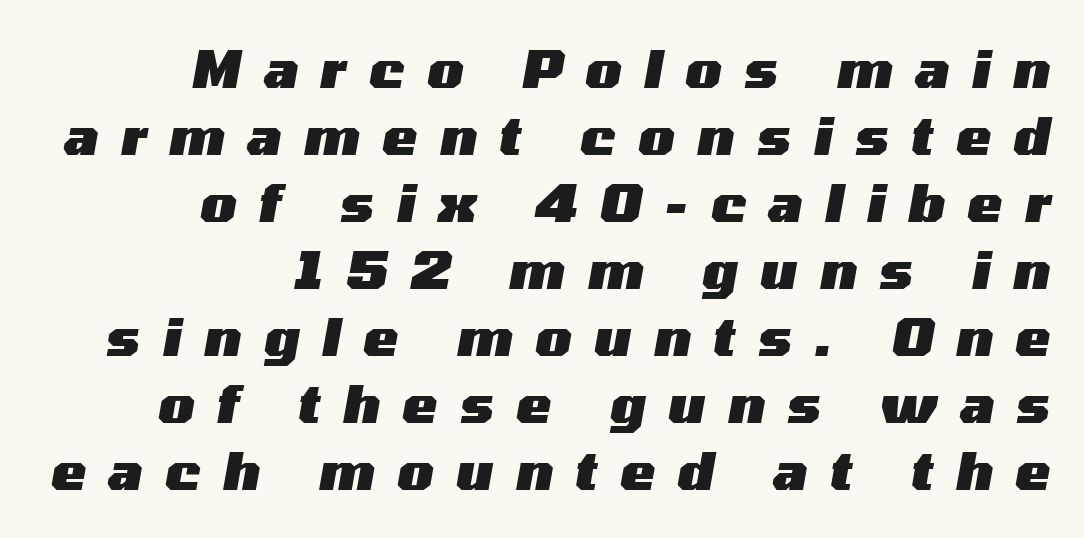
{"italic": "yes", "lean": "right", "slant_degrees": 10, "bold": "yes", "weight": "heavy", "width": "wide", "stroke_contrast": "medium", "x_height": "medium", "monospaced": "no", "underline": "no", "align": "right", "line_spacing": "normal", "line_spacing_ratio": 1.29, "letter_spacing": "wide", "letter_spacing_em": 0.44, "glyph_px": 52}
